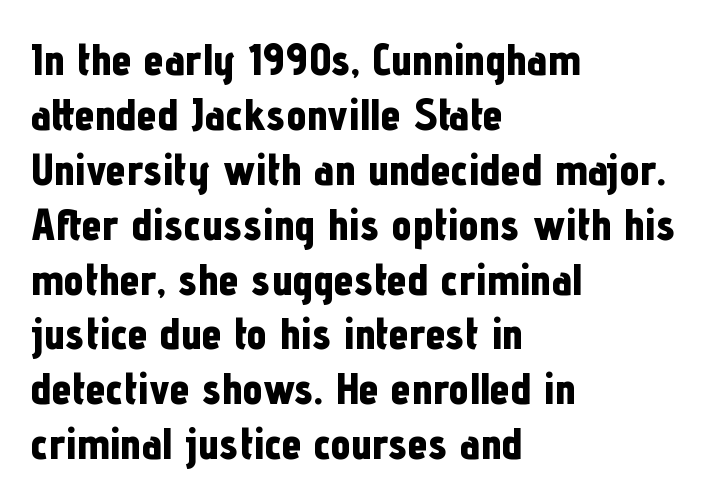
Q: Is the text bold? A: Yes.
Q: Is the text italic (slanted)? A: No, it is upright.
Q: Is the typeface a serif or a sans-serif typeface? A: Sans-serif.
Q: Is the text underlined? A: No.
Q: How is the paragraph aligned? A: Left-aligned.
Q: Is the spacing between letters normal or unusually wide? A: Normal.
Q: Width (condensed, normal, or wide)? A: Condensed.
Q: Stroke contrast? A: Low.
Q: x-height? A: Medium.
Q: Monospaced? A: No.
